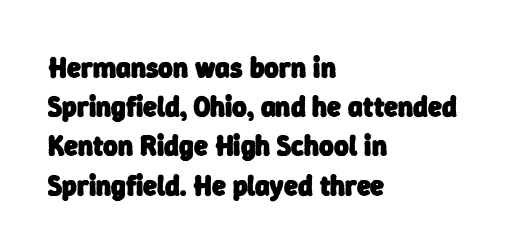
The image shows 28 px heavy sans-serif type; set left-aligned, normal line spacing (1.4x), normal letter spacing, not underlined; low stroke contrast and a medium x-height.
